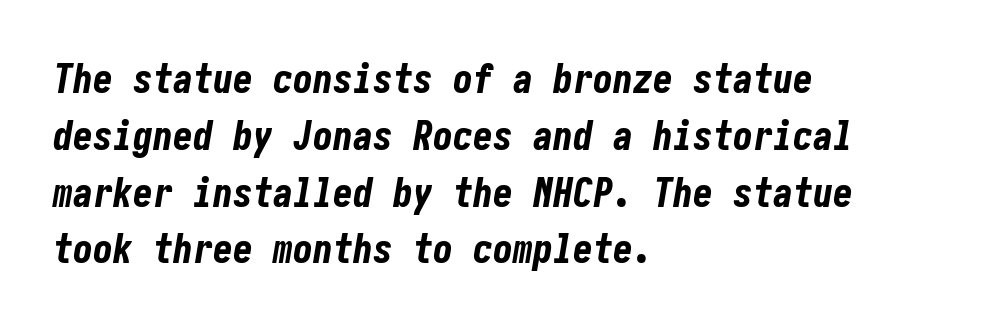
The image shows 40 px bold, condensed type, italic (leaning right); set left-aligned, normal line spacing (1.42x), normal letter spacing, not underlined; low stroke contrast and a medium x-height.
